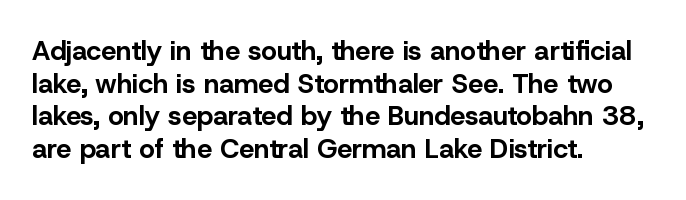
The glyphs are unaccompanied by any horizontal stroke below them. The passage shown is emphatically bold. The lettering holds an erect, upright posture throughout. Here the glyphs are tracked normally, forming tight word shapes.
